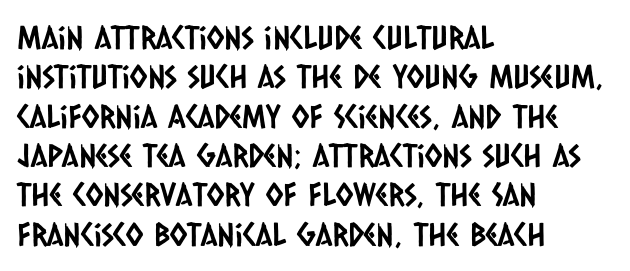
{"serif": "no", "width": "condensed", "stroke_contrast": "low", "x_height": "large", "monospaced": "no", "underline": "no", "align": "left", "line_spacing_ratio": 1.23, "letter_spacing": "normal", "letter_spacing_em": 0.0, "glyph_px": 32}
